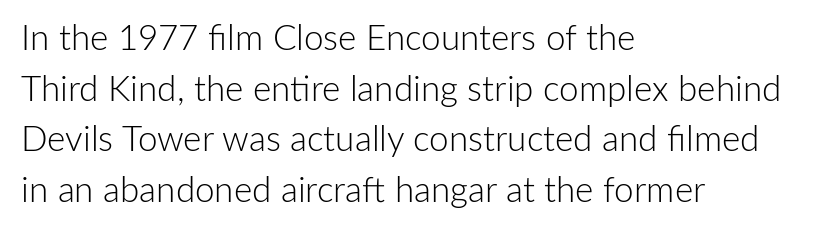
Q: Is the text bold? A: No.
Q: Is the text italic (slanted)? A: No, it is upright.
Q: Is the typeface a serif or a sans-serif typeface? A: Sans-serif.
Q: Is the text underlined? A: No.
Q: How is the paragraph aligned? A: Left-aligned.
Q: Is the spacing between letters normal or unusually wide? A: Normal.
Q: Is the spacing between lines tight, normal or loose? A: Normal.
Q: Width (condensed, normal, or wide)? A: Normal.
Q: Stroke contrast? A: Low.
Q: x-height? A: Medium.
Q: Monospaced? A: No.
